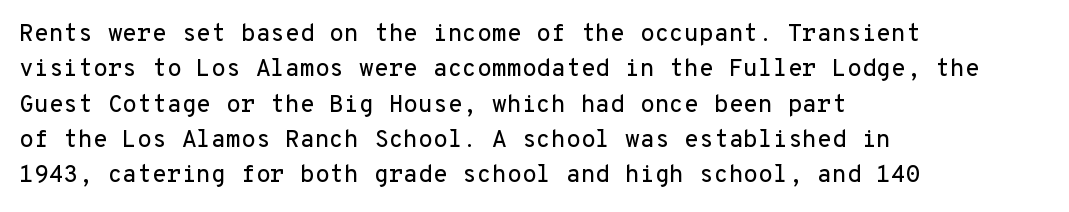
The passage shown stacks its lines at a standard gap. No extra tracking has been applied to these lines. Compared with a centered layout, this one pins lines to the left instead. The area under the type is left untouched. When letters stand straight like this, we call the style roman or upright.
